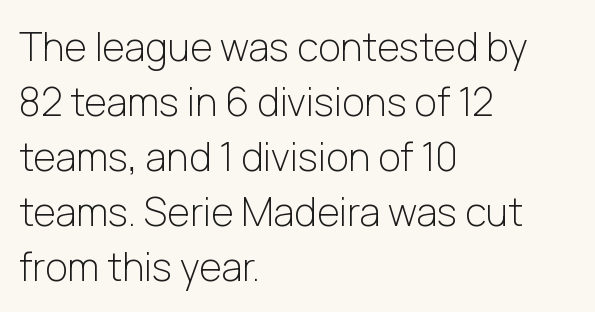
The image shows 39 px light sans-serif type, upright; set left-aligned, normal line spacing (1.41x), normal letter spacing, not underlined; low stroke contrast and a medium x-height.
